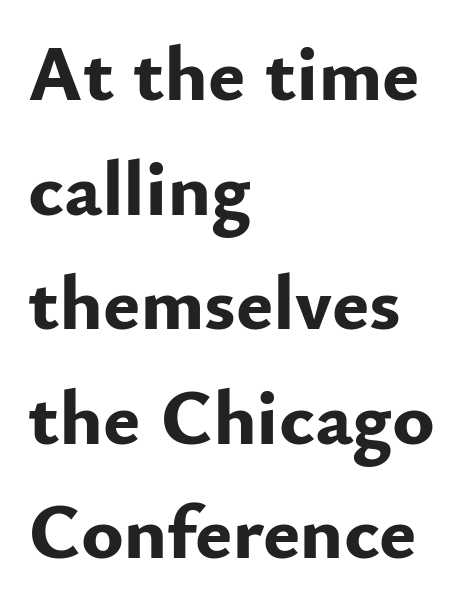
The image shows 79 px bold sans-serif type, upright; set left-aligned, normal line spacing (1.45x), normal letter spacing, not underlined; low stroke contrast and a small x-height.
